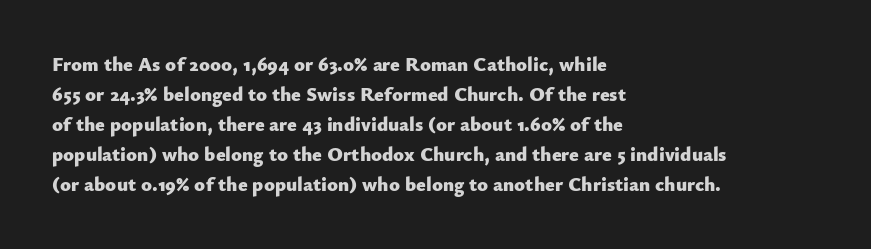
Alignment: flush left. Tall strokes in this sample are plumb rather than angled. Successive baselines arrive at the customary interval. The rendering uses a bold face; every stroke is thick and dark. The specimen omits any rule beneath the text block's lines. Short note: letters normally spaced.
